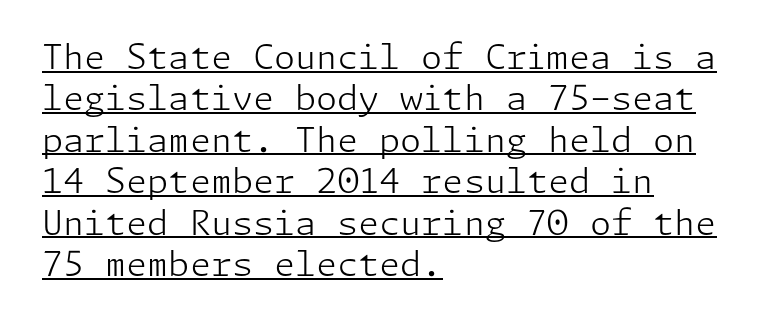
{"serif": "no", "italic": "no", "bold": "no", "weight": "light", "width": "normal", "stroke_contrast": "low", "x_height": "medium", "underline": "yes", "align": "left", "line_spacing_ratio": 1.22, "letter_spacing": "normal", "letter_spacing_em": 0.0, "glyph_px": 34}
